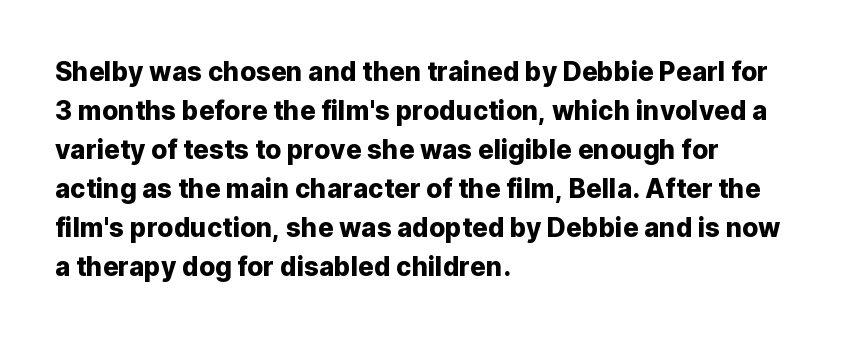
Q: Is the text italic (slanted)? A: No, it is upright.
Q: Is the text underlined? A: No.
Q: How is the paragraph aligned? A: Left-aligned.
Q: Is the spacing between letters normal or unusually wide? A: Normal.
Q: Is the spacing between lines tight, normal or loose? A: Normal.
